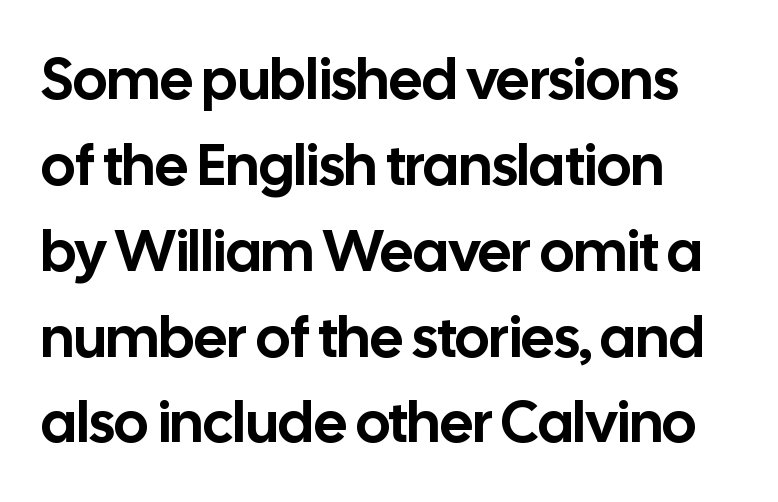
Vertically, the passage feels balanced, rows spaced as you'd expect. The rendering shows plain stroke endings on the letterforms — a sans-serif design. The foot of each line stays bare and open. Quick note: not italic, upright.
